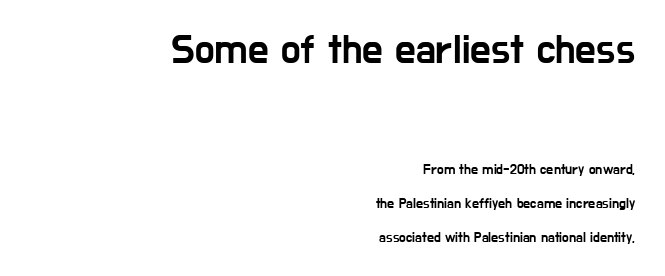
Top chunk: large. Bottom chunk: small. Rendered with straight, roman letterforms. These lines stand farther apart than default settings would place them. Grotesque or geometric, the face here clearly has no serifs. If you drew a ruler down the right edge, every line would touch it.
